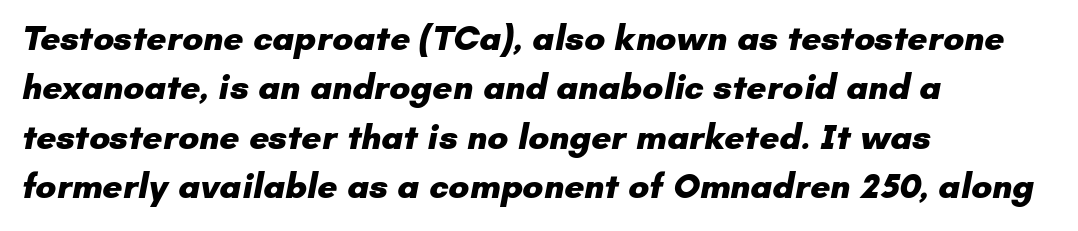
The image shows 35 px heavy sans-serif type; set left-aligned, normal line spacing (1.41x), normal letter spacing, not underlined; low stroke contrast and a small x-height.
